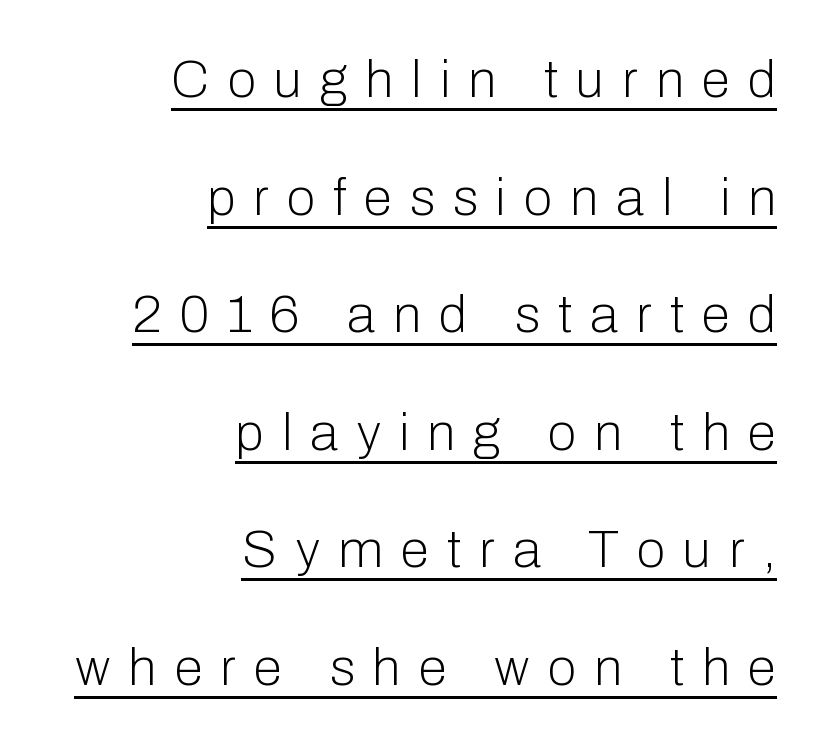
Q: Is the text bold? A: No.
Q: Is the text italic (slanted)? A: No, it is upright.
Q: Is the typeface a serif or a sans-serif typeface? A: Sans-serif.
Q: Is the text underlined? A: Yes.
Q: How is the paragraph aligned? A: Right-aligned.
Q: Is the spacing between letters normal or unusually wide? A: Unusually wide.
Q: Is the spacing between lines tight, normal or loose? A: Loose.
Q: Width (condensed, normal, or wide)? A: Normal.
Q: Stroke contrast? A: Low.
Q: x-height? A: Medium.
Q: Monospaced? A: No.
